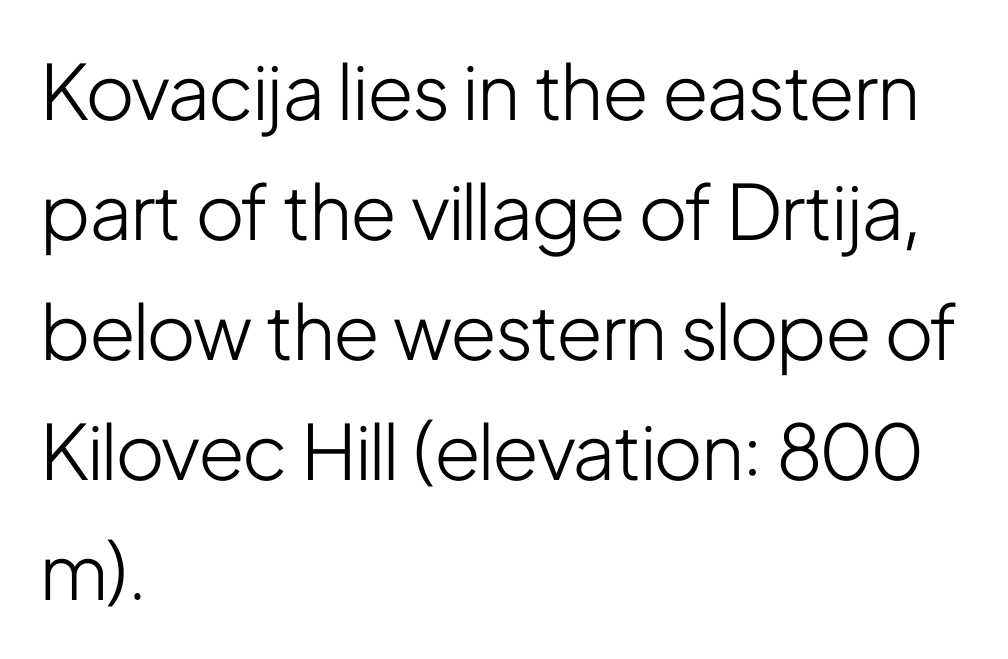
The image shows 76 px light, condensed sans-serif type, upright; set left-aligned, normal line spacing (1.58x), normal letter spacing, not underlined; low stroke contrast and a medium x-height.
